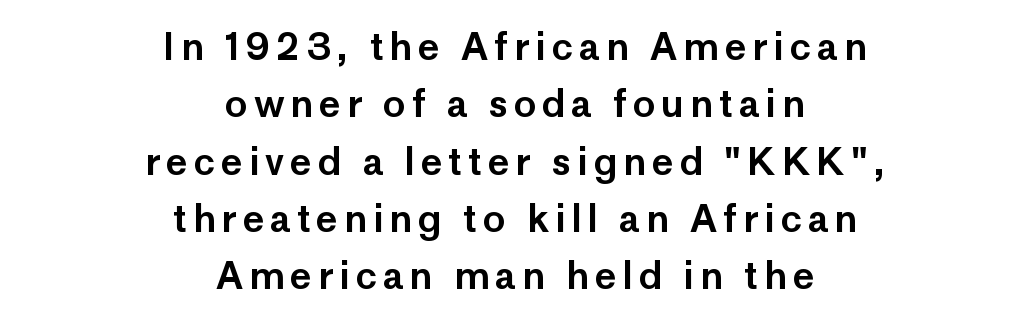
Ordinary non-slanted type is in use. Letterform terminals end flat and unadorned throughout the passage. A student would call this center alignment; a typographer would say set centered. Vertically, the passage feels balanced, rows spaced as you'd expect. Rule under the text: the space is simply empty.
